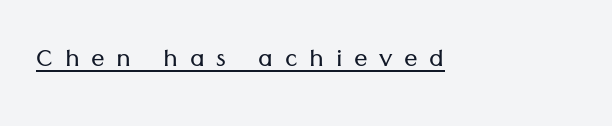
The image shows 34 px light sans-serif type, upright; set unusually wide letter spacing (+0.34 em), underlined; low stroke contrast and a medium x-height.
